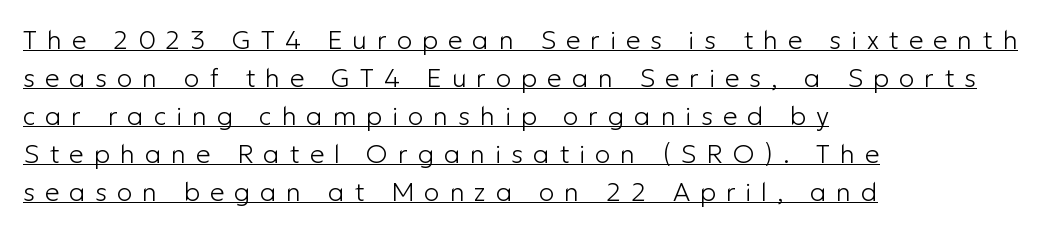
{"italic": "no", "bold": "no", "underline": "yes", "align": "left", "line_spacing": "normal", "line_spacing_ratio": 1.46, "letter_spacing": "wide", "letter_spacing_em": 0.38, "glyph_px": 26}
